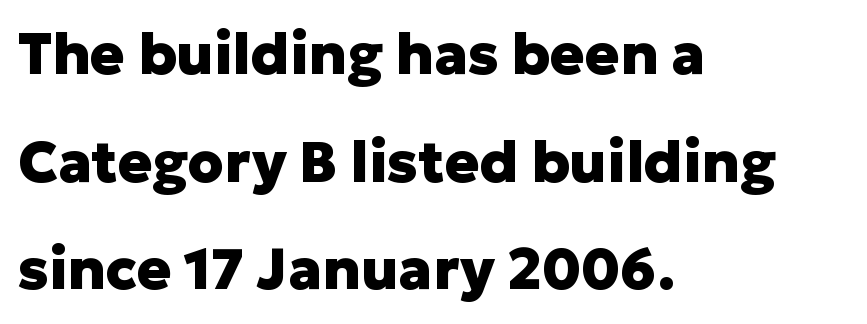
{"serif": "no", "italic": "no", "bold": "yes", "weight": "heavy", "width": "normal", "stroke_contrast": "low", "x_height": "medium", "monospaced": "no", "underline": "no", "align": "left", "line_spacing_ratio": 1.89, "letter_spacing": "normal", "letter_spacing_em": 0.0, "glyph_px": 57}
